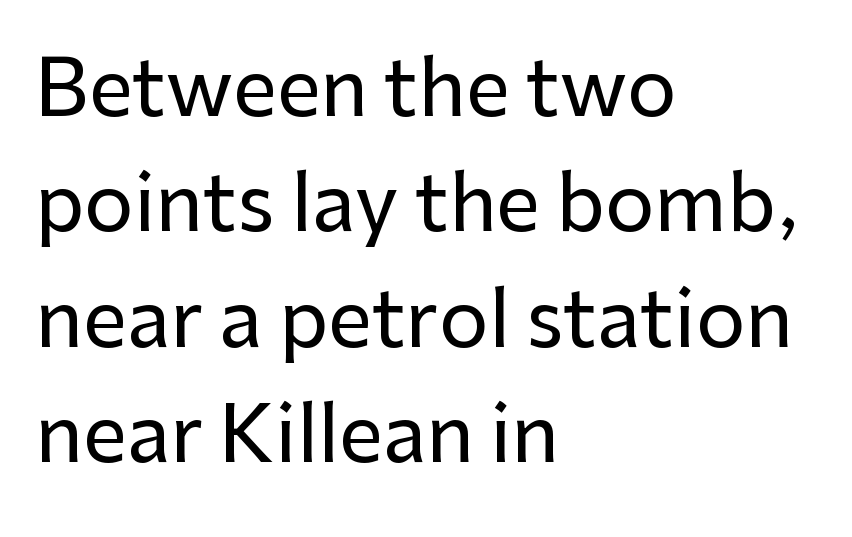
{"serif": "no", "italic": "no", "width": "normal", "stroke_contrast": "low", "x_height": "medium", "monospaced": "no", "underline": "no", "align": "left", "line_spacing": "normal", "line_spacing_ratio": 1.48, "letter_spacing": "normal", "letter_spacing_em": 0.0, "glyph_px": 78}
